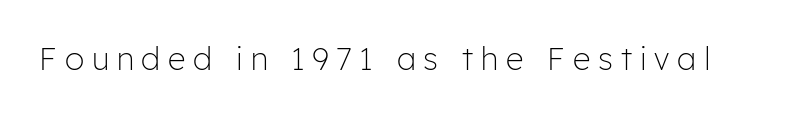
The image shows 31 px light sans-serif type, upright; set unusually wide letter spacing (+0.25 em), not underlined; low stroke contrast and a medium x-height.
